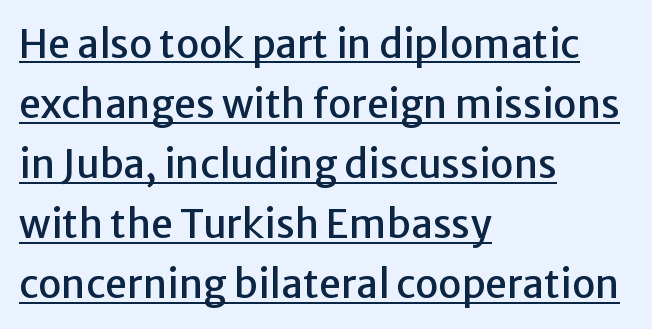
Q: Is the text italic (slanted)? A: No, it is upright.
Q: Is the typeface a serif or a sans-serif typeface? A: Sans-serif.
Q: Is the text underlined? A: Yes.
Q: How is the paragraph aligned? A: Left-aligned.
Q: Is the spacing between letters normal or unusually wide? A: Normal.
Q: Is the spacing between lines tight, normal or loose? A: Normal.
Q: Width (condensed, normal, or wide)? A: Normal.
Q: Stroke contrast? A: Low.
Q: x-height? A: Medium.
Q: Monospaced? A: No.
